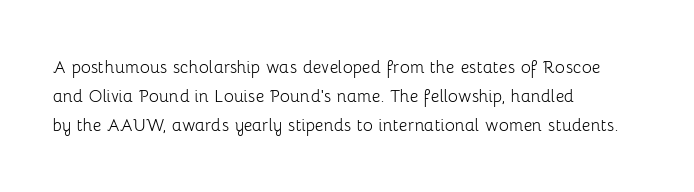
The image shows 21 px text type, upright; set left-aligned, normal line spacing (1.38x), normal letter spacing, not underlined.
